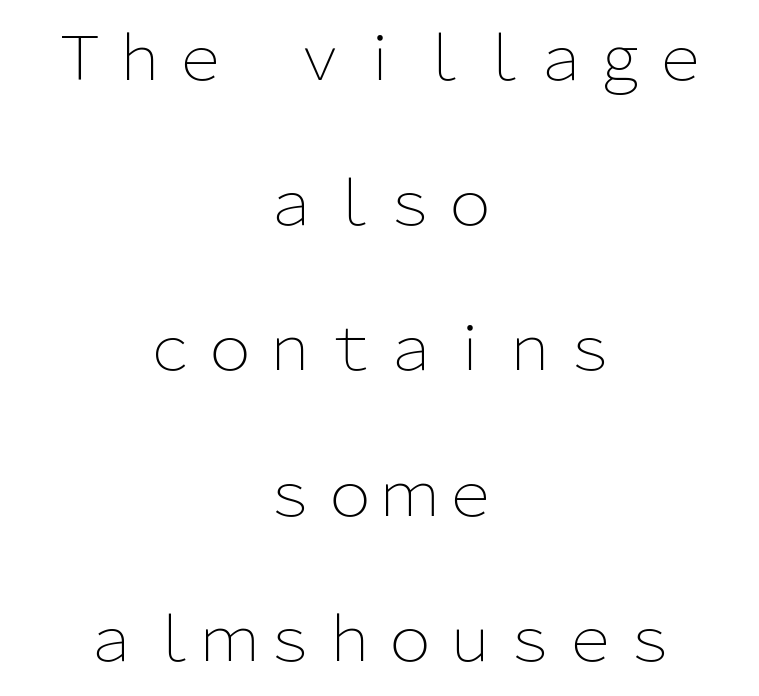
{"serif": "no", "italic": "no", "bold": "no", "weight": "light", "width": "normal", "stroke_contrast": "low", "x_height": "medium", "monospaced": "no", "underline": "no", "align": "center", "line_spacing": "loose", "line_spacing_ratio": 2.42, "letter_spacing": "normal", "letter_spacing_em": 0.0, "glyph_px": 60}
